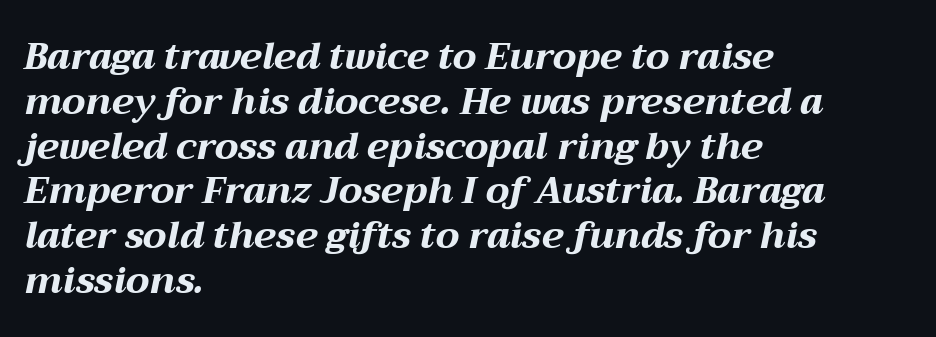
An italicized treatment has been applied to the whole sample. Anything drawn beneath the words? Only blank space. Caption: bold face, heavy strokes. The lines are quadded left. Do the characters align in a grid? No, the font is proportional. Honestly, the letter spacing is just normal — you wouldn't notice it.
